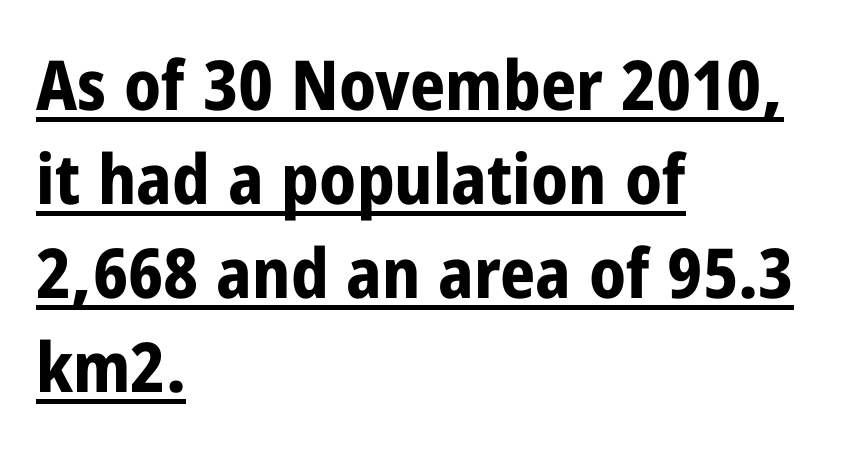
The image shows 69 px bold, condensed sans-serif type, upright; set left-aligned, normal line spacing (1.36x), normal letter spacing, underlined; low stroke contrast and a medium x-height.
